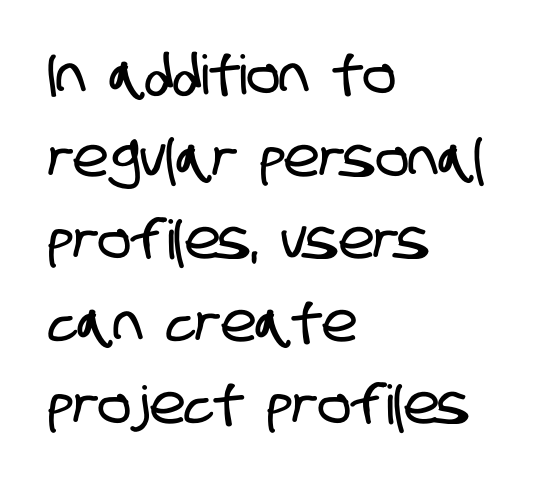
{"serif": "no", "width": "condensed", "stroke_contrast": "low", "x_height": "large", "monospaced": "no", "underline": "no", "align": "left", "line_spacing": "normal", "line_spacing_ratio": 1.53, "letter_spacing": "normal", "letter_spacing_em": 0.0, "glyph_px": 54}
